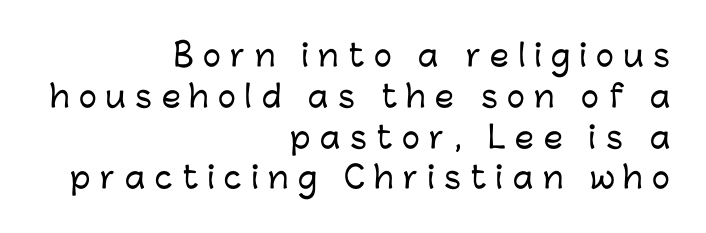
Q: Is the text italic (slanted)? A: No, it is upright.
Q: Is the typeface a serif or a sans-serif typeface? A: Sans-serif.
Q: Is the text underlined? A: No.
Q: How is the paragraph aligned? A: Right-aligned.
Q: Is the spacing between letters normal or unusually wide? A: Unusually wide.
Q: Is the spacing between lines tight, normal or loose? A: Normal.
Q: Width (condensed, normal, or wide)? A: Normal.
Q: Stroke contrast? A: Low.
Q: x-height? A: Medium.
Q: Monospaced? A: No.
